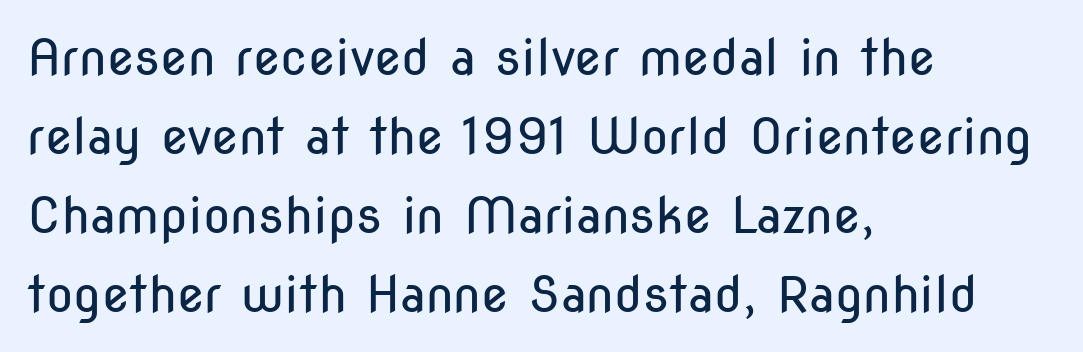
The image shows 50 px regular-weight, condensed sans-serif type, upright; set left-aligned, normal line spacing (1.58x), normal letter spacing, not underlined; low stroke contrast and a medium x-height.
